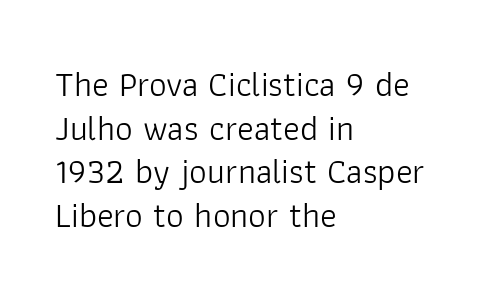
{"serif": "no", "italic": "no", "bold": "no", "weight": "light", "width": "normal", "stroke_contrast": "low", "x_height": "medium", "monospaced": "no", "underline": "no", "align": "left", "line_spacing": "normal", "line_spacing_ratio": 1.25, "letter_spacing": "normal", "letter_spacing_em": 0.0, "glyph_px": 35}
